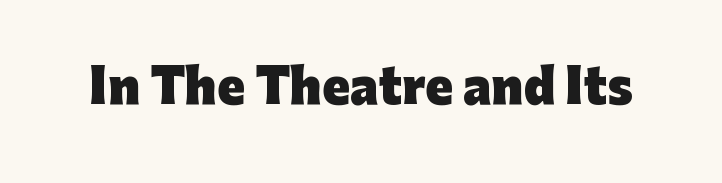
The image shows 46 px heavy sans-serif type, upright; set normal letter spacing, not underlined; low stroke contrast and a medium x-height.
